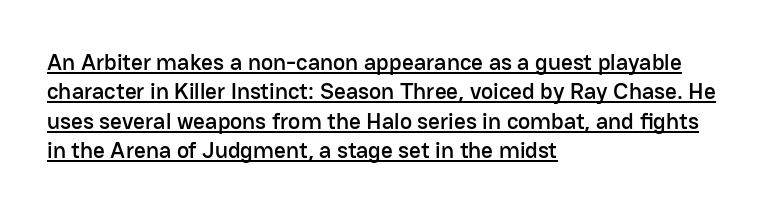
{"italic": "no", "underline": "yes", "align": "left", "line_spacing": "normal", "line_spacing_ratio": 1.28, "letter_spacing": "normal", "letter_spacing_em": 0.0, "glyph_px": 23}
